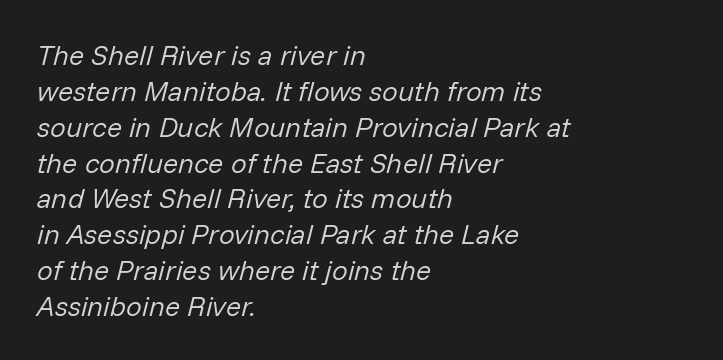
The image shows 28 px regular-weight type, italic (leaning right); set left-aligned, normal line spacing (1.28x), normal letter spacing, not underlined; low stroke contrast and a medium x-height.
